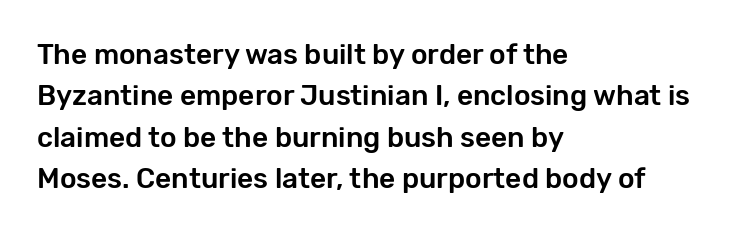
Q: Is the text italic (slanted)? A: No, it is upright.
Q: Is the typeface a serif or a sans-serif typeface? A: Sans-serif.
Q: Is the text underlined? A: No.
Q: How is the paragraph aligned? A: Left-aligned.
Q: Is the spacing between letters normal or unusually wide? A: Normal.
Q: Is the spacing between lines tight, normal or loose? A: Normal.
Q: Width (condensed, normal, or wide)? A: Normal.
Q: Stroke contrast? A: Low.
Q: x-height? A: Medium.
Q: Monospaced? A: No.
